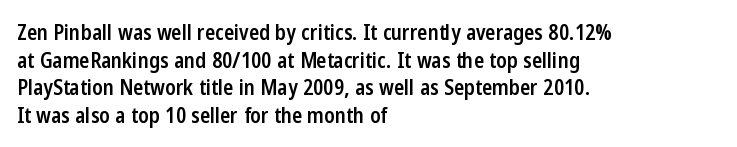
Q: Is the text bold? A: Semi-bold.
Q: Is the text italic (slanted)? A: No, it is upright.
Q: Is the text underlined? A: No.
Q: How is the paragraph aligned? A: Left-aligned.
Q: Is the spacing between letters normal or unusually wide? A: Normal.
Q: Is the spacing between lines tight, normal or loose? A: Normal.
